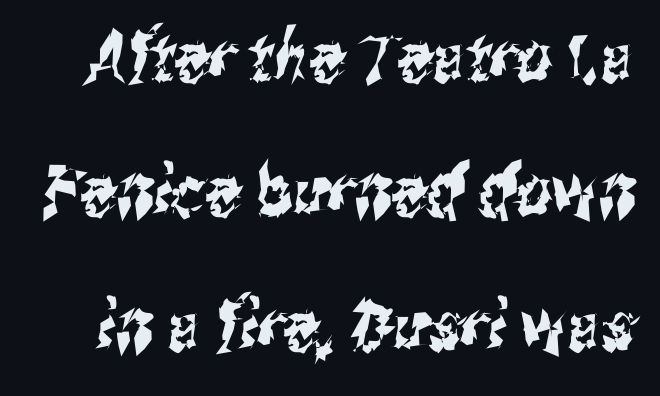
{"serif": "no", "width": "condensed", "stroke_contrast": "medium", "x_height": "medium", "monospaced": "no", "underline": "no", "line_spacing": "loose", "line_spacing_ratio": 1.92, "letter_spacing": "normal", "letter_spacing_em": 0.0, "glyph_px": 70}
